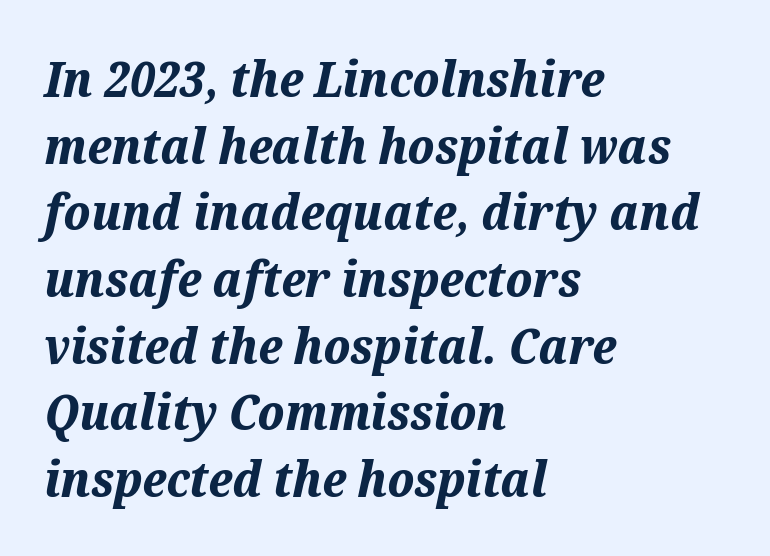
Q: Is the text bold? A: Yes.
Q: Is the text italic (slanted)? A: Yes, it leans right by about 12 degrees.
Q: Is the text underlined? A: No.
Q: How is the paragraph aligned? A: Left-aligned.
Q: Is the spacing between letters normal or unusually wide? A: Normal.
Q: Is the spacing between lines tight, normal or loose? A: Normal.
Q: Width (condensed, normal, or wide)? A: Normal.
Q: Stroke contrast? A: Medium.
Q: x-height? A: Medium.
Q: Monospaced? A: No.
